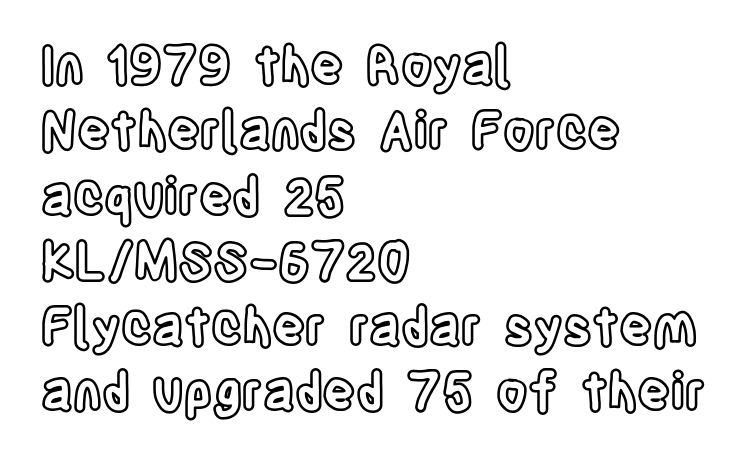
The image shows 51 px condensed type, upright; set left-aligned, normal line spacing (1.28x), normal letter spacing, not underlined; a large x-height.
